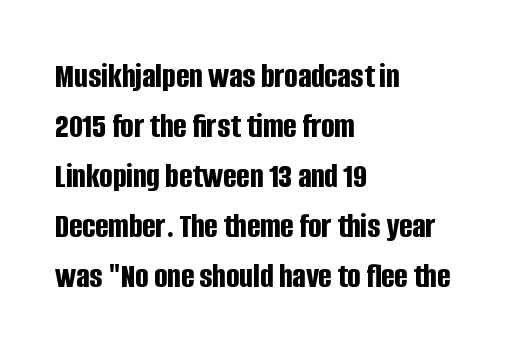
Note the varied advance widths — an 'i' is clearly narrower than an 'm'. Whoever set this chose a conventional vertical rhythm. Check the space under the baseline: it is left empty. The sample has been set heavy, in full bold. You can tell it's not italic because the verticals are truly vertical.
